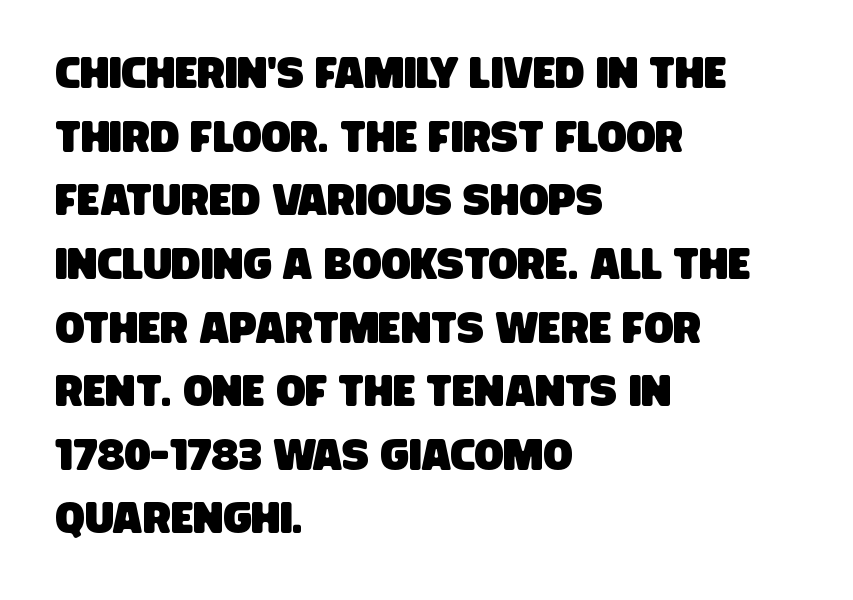
Q: Is the typeface a serif or a sans-serif typeface? A: Sans-serif.
Q: Is the text underlined? A: No.
Q: How is the paragraph aligned? A: Left-aligned.
Q: Is the spacing between letters normal or unusually wide? A: Normal.
Q: Is the spacing between lines tight, normal or loose? A: Normal.
Q: Width (condensed, normal, or wide)? A: Condensed.
Q: Stroke contrast? A: Low.
Q: x-height? A: Large.
Q: Monospaced? A: No.
